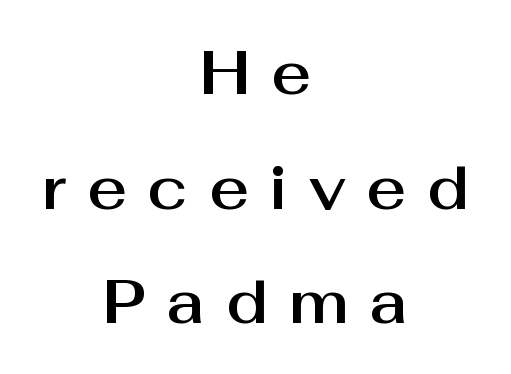
The image shows 61 px sans-serif type, upright; set centered, line spacing 1.88x, unusually wide letter spacing (+0.34 em), not underlined; medium stroke contrast and a medium x-height.
